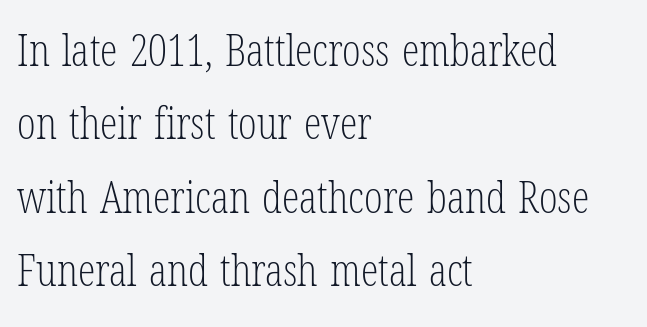
Q: Is the text bold? A: No.
Q: Is the text italic (slanted)? A: No, it is upright.
Q: Is the typeface a serif or a sans-serif typeface? A: Serif.
Q: Is the text underlined? A: No.
Q: How is the paragraph aligned? A: Left-aligned.
Q: Is the spacing between letters normal or unusually wide? A: Normal.
Q: Is the spacing between lines tight, normal or loose? A: Normal.
Q: Width (condensed, normal, or wide)? A: Condensed.
Q: Stroke contrast? A: Low.
Q: x-height? A: Medium.
Q: Monospaced? A: No.
